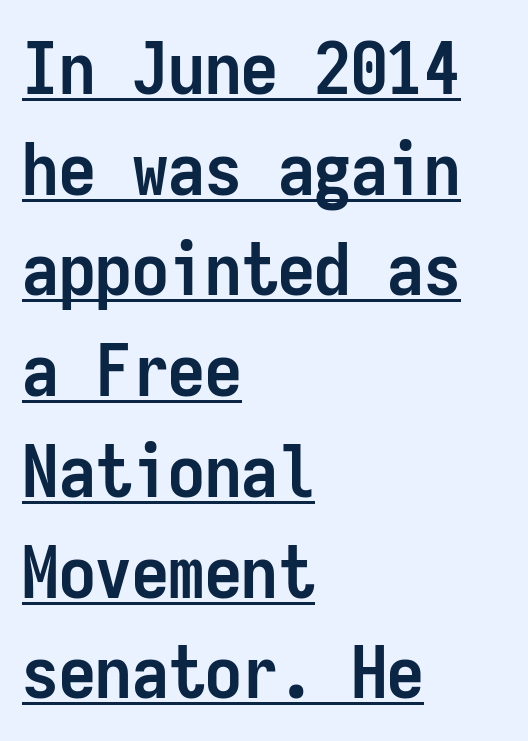
The image shows 73 px semibold, condensed sans-serif type, upright, monospaced; set left-aligned, normal line spacing (1.38x), normal letter spacing, underlined; low stroke contrast and a medium x-height.
